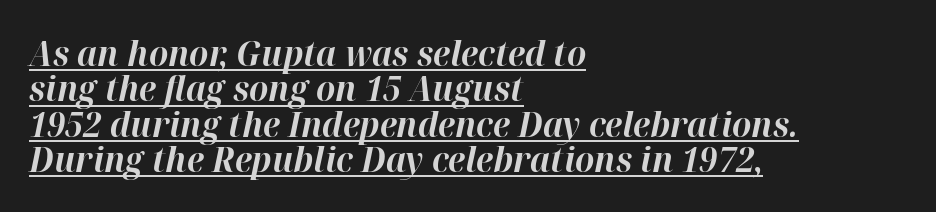
{"italic": "yes", "lean": "right", "slant_degrees": 12, "bold": "yes", "weight": "bold", "width": "normal", "stroke_contrast": "high", "x_height": "medium", "monospaced": "no", "underline": "yes", "align": "left", "line_spacing": "tight", "line_spacing_ratio": 1.04, "letter_spacing": "normal", "letter_spacing_em": 0.0, "glyph_px": 34}
